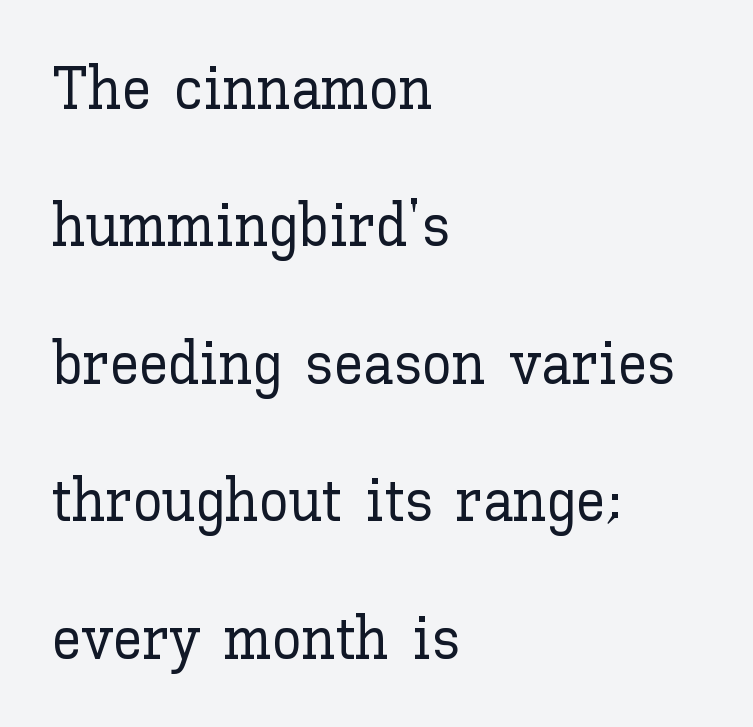
Q: Is the text italic (slanted)? A: No, it is upright.
Q: Is the text underlined? A: No.
Q: How is the paragraph aligned? A: Left-aligned.
Q: Is the spacing between letters normal or unusually wide? A: Normal.
Q: Is the spacing between lines tight, normal or loose? A: Loose.
Q: Width (condensed, normal, or wide)? A: Normal.
Q: Stroke contrast? A: Low.
Q: x-height? A: Medium.
Q: Monospaced? A: No.
